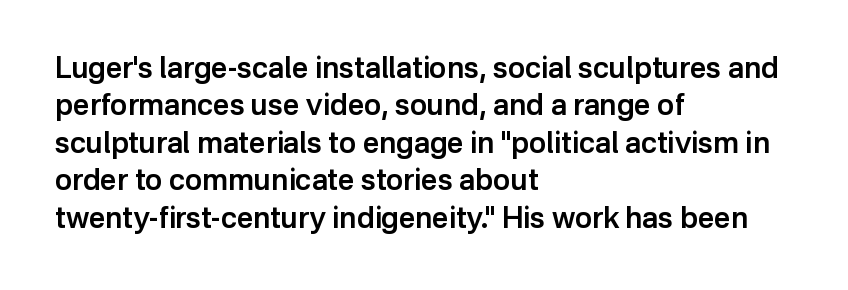
Just letters on the line, the space beneath them empty. The passage shown is typeset with a sans-serif family. The typesetting leans somewhat heavy: a semibold. How are the letters spaced? Ordinarily, with no added tracking. The rows are spaced the way most documents space them.
